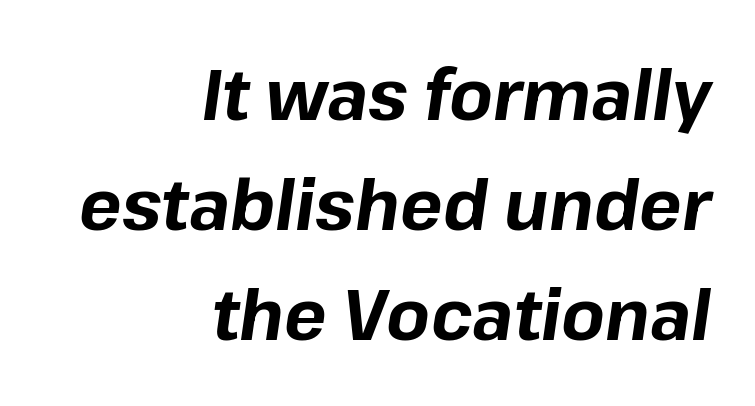
{"italic": "yes", "lean": "right", "slant_degrees": 8, "bold": "yes", "weight": "bold", "width": "normal", "stroke_contrast": "low", "x_height": "medium", "monospaced": "no", "underline": "no", "align": "right", "line_spacing": "normal", "line_spacing_ratio": 1.55, "letter_spacing": "normal", "letter_spacing_em": 0.0, "glyph_px": 71}
